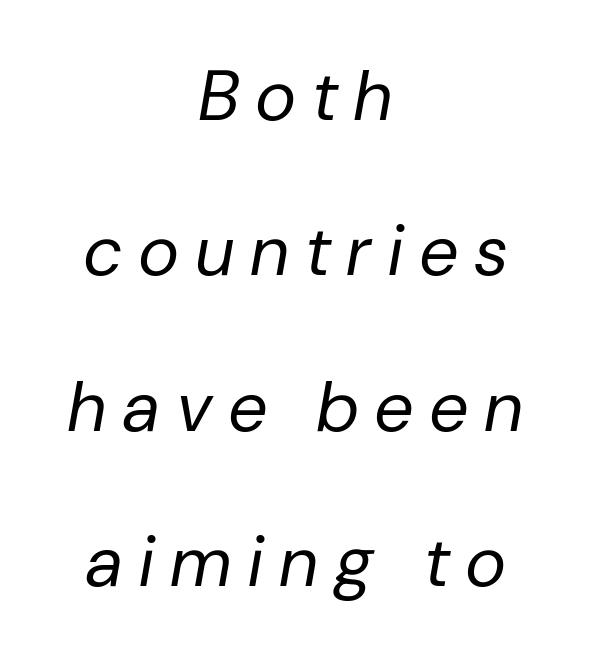
The font sits on the lighter half of the weight spectrum, regular included. These lines stack symmetrically, like a column narrowing and widening about its center. The font's italic variant was chosen for this text. A great deal of white space separates one row of letters from the next. The tracking jumps out immediately: characters are airy and widely separated. The gap between lines stays unmarked.
